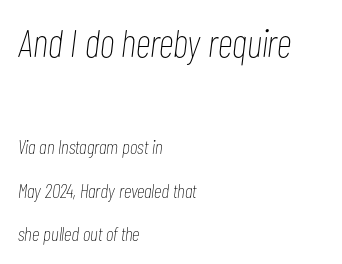
Inter-character spacing is left at the font's built-in metrics. The ragged edge is on the right, which tells us the setting is flush left. In terms of leading, this rendering errs on the spacious side. Slanted lettering throughout. A quiet, ordinary-to-light weight characterises the typeface.
